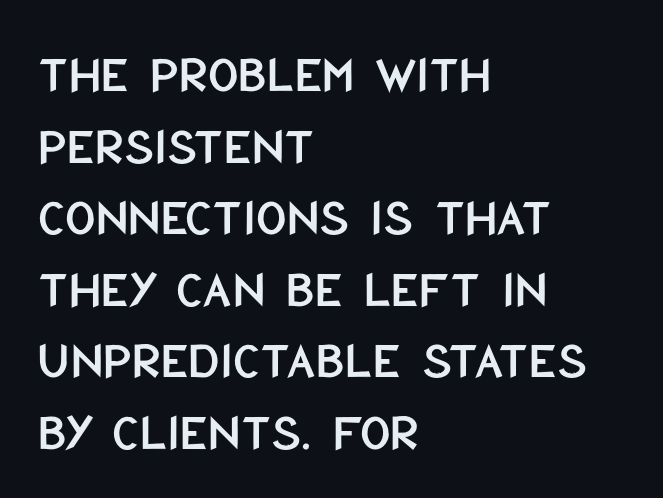
{"serif": "no", "italic": "no", "width": "condensed", "stroke_contrast": "low", "x_height": "large", "monospaced": "no", "underline": "no", "align": "left", "line_spacing": "normal", "line_spacing_ratio": 1.35, "letter_spacing": "normal", "letter_spacing_em": 0.0, "glyph_px": 53}
